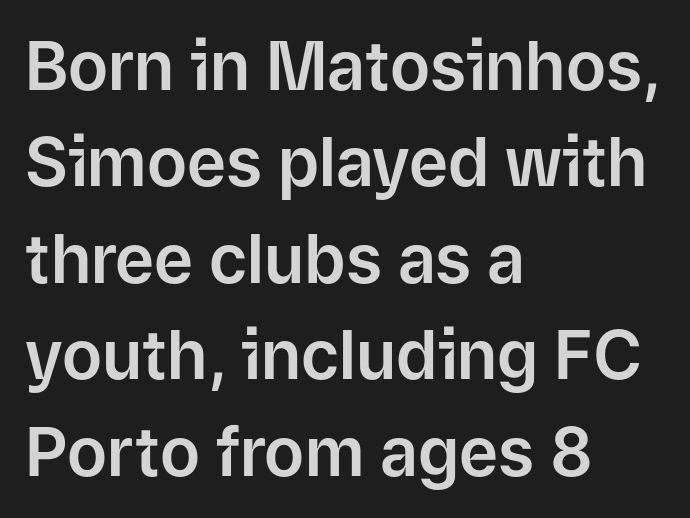
The image shows 67 px sans-serif type, upright; set left-aligned, normal line spacing (1.44x), normal letter spacing, not underlined; low stroke contrast and a medium x-height.
